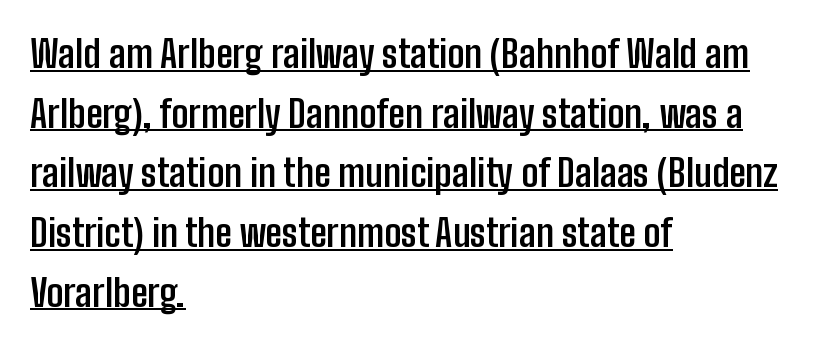
Layout note: lines flush left. Rows of type keep a routine distance in the vertical direction. You can tell from the bare stems that sans-serif type was used. The specimen reads as upright at a glance. In terms of letterspacing, this is plain default setting.
